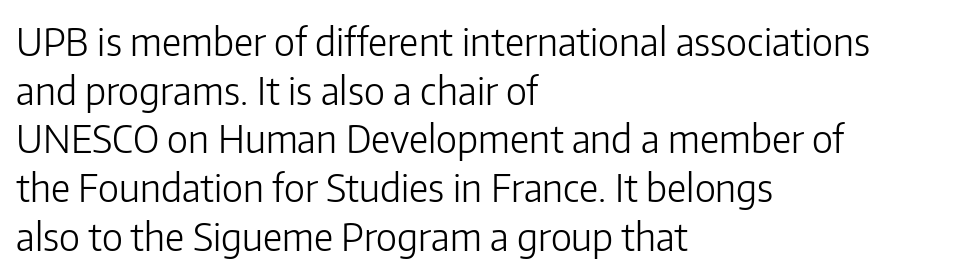
Q: Is the text bold? A: No.
Q: Is the text italic (slanted)? A: No, it is upright.
Q: Is the typeface a serif or a sans-serif typeface? A: Sans-serif.
Q: Is the text underlined? A: No.
Q: How is the paragraph aligned? A: Left-aligned.
Q: Is the spacing between letters normal or unusually wide? A: Normal.
Q: Is the spacing between lines tight, normal or loose? A: Normal.
Q: Width (condensed, normal, or wide)? A: Normal.
Q: Stroke contrast? A: Low.
Q: x-height? A: Medium.
Q: Monospaced? A: No.
